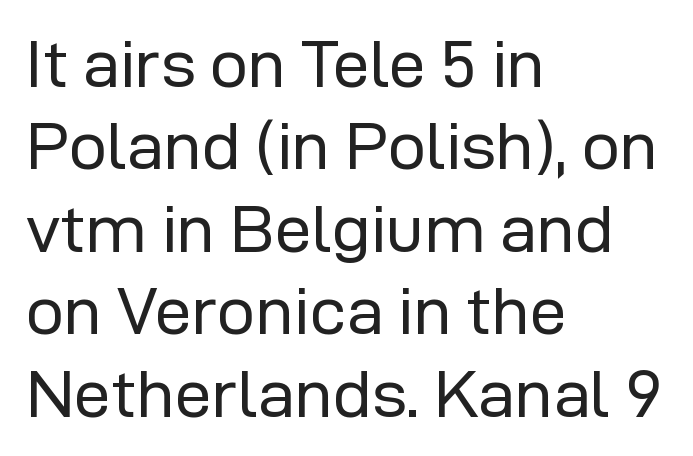
Q: Is the text bold? A: No.
Q: Is the text italic (slanted)? A: No, it is upright.
Q: Is the typeface a serif or a sans-serif typeface? A: Sans-serif.
Q: Is the text underlined? A: No.
Q: How is the paragraph aligned? A: Left-aligned.
Q: Is the spacing between letters normal or unusually wide? A: Normal.
Q: Width (condensed, normal, or wide)? A: Normal.
Q: Stroke contrast? A: Low.
Q: x-height? A: Medium.
Q: Monospaced? A: No.
